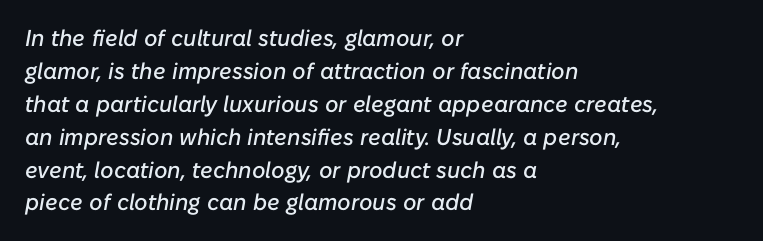
{"italic": "yes", "lean": "right", "slant_degrees": 10, "underline": "no", "align": "left", "line_spacing": "normal", "line_spacing_ratio": 1.43, "letter_spacing": "normal", "letter_spacing_em": 0.0, "glyph_px": 23}
